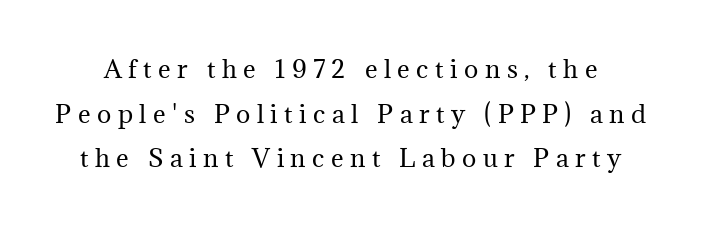
The image shows 24 px text type, upright; set line spacing 1.86x, unusually wide letter spacing (+0.27 em), not underlined.
